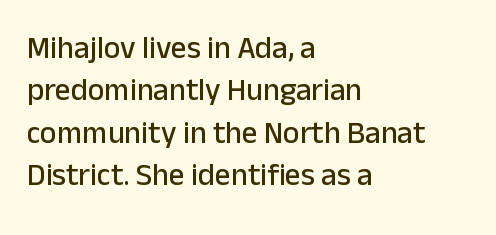
{"serif": "no", "italic": "no", "width": "normal", "stroke_contrast": "low", "x_height": "medium", "monospaced": "no", "underline": "no", "align": "left", "line_spacing": "normal", "line_spacing_ratio": 1.37, "letter_spacing": "normal", "letter_spacing_em": 0.0, "glyph_px": 31}
